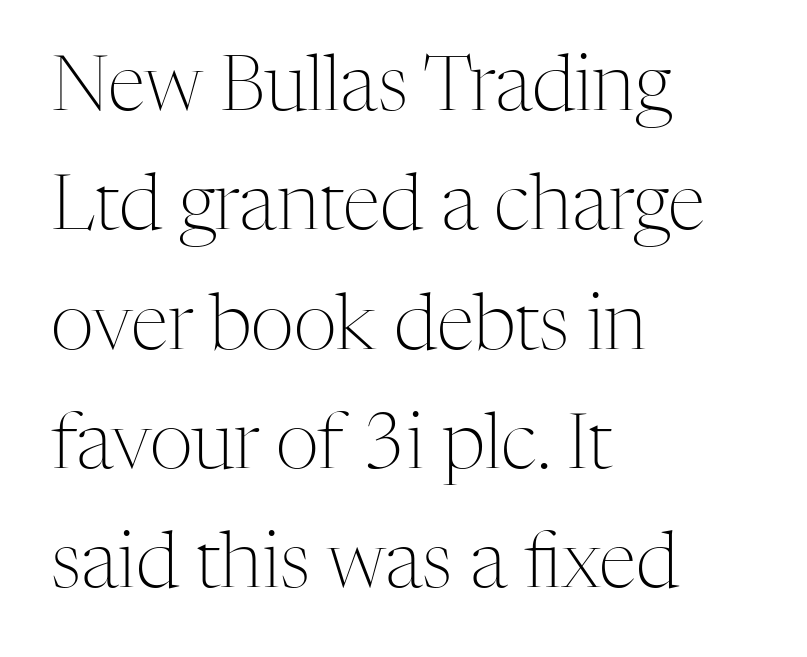
Proportional: the letters do not fall into vertical columns. Honestly, the letter spacing is just normal — you wouldn't notice it. Font category for this specimen: serif. Check under the words: just untouched page. Compared with typical paragraphs, the rows here are spaced about the same.
